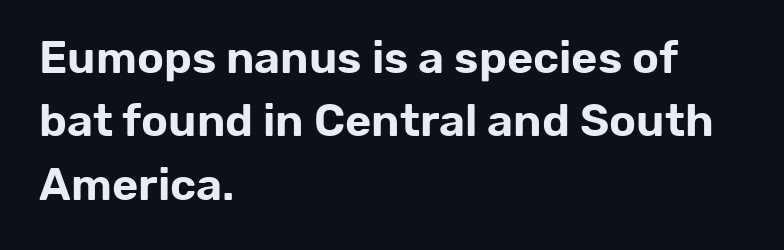
Q: Is the text italic (slanted)? A: No, it is upright.
Q: Is the typeface a serif or a sans-serif typeface? A: Sans-serif.
Q: Is the text underlined? A: No.
Q: How is the paragraph aligned? A: Left-aligned.
Q: Is the spacing between letters normal or unusually wide? A: Normal.
Q: Is the spacing between lines tight, normal or loose? A: Normal.
Q: Width (condensed, normal, or wide)? A: Normal.
Q: Stroke contrast? A: Low.
Q: x-height? A: Medium.
Q: Monospaced? A: No.
